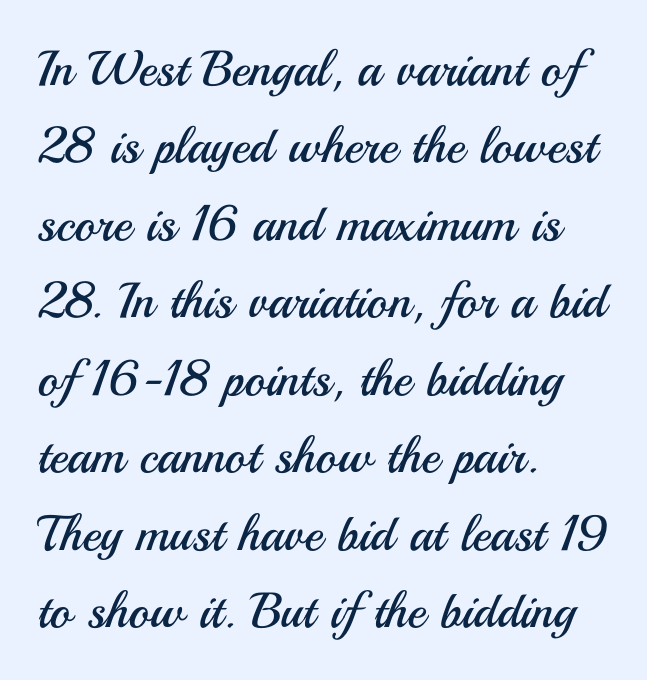
{"serif": "no", "bold": "no", "weight": "regular", "width": "normal", "stroke_contrast": "medium", "x_height": "small", "monospaced": "no", "underline": "no", "align": "left", "line_spacing": "normal", "line_spacing_ratio": 1.55, "letter_spacing": "normal", "letter_spacing_em": 0.0, "glyph_px": 50}
